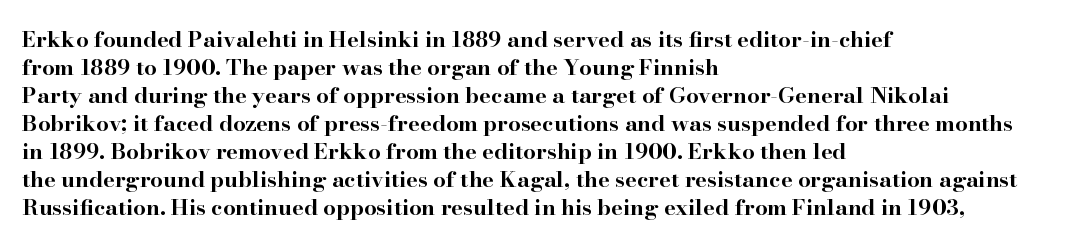
Q: Is the text bold? A: Yes.
Q: Is the text italic (slanted)? A: No, it is upright.
Q: Is the text underlined? A: No.
Q: How is the paragraph aligned? A: Left-aligned.
Q: Is the spacing between letters normal or unusually wide? A: Normal.
Q: Is the spacing between lines tight, normal or loose? A: Normal.
